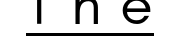
The face used here is proportionally spaced, like ordinary book or web type. Posture: upright roman. A continuous stroke trails under the words, as in a hyperlink. This reads as an unemphasized weight, regular at the heaviest. Does extra space separate the letters? Yes, quite a lot of it.
